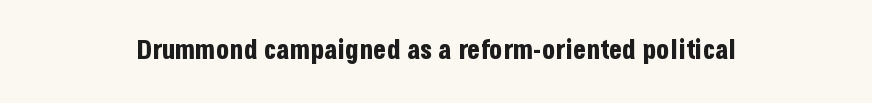
The image shows 27 px bold type, upright; set normal letter spacing, not underlined.
